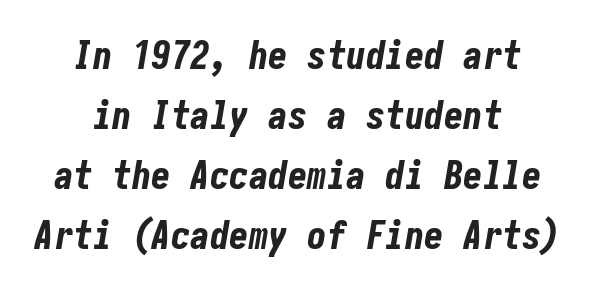
Q: Is the text bold? A: Yes.
Q: Is the text italic (slanted)? A: Yes, it leans right by about 10 degrees.
Q: Is the text underlined? A: No.
Q: How is the paragraph aligned? A: Centered.
Q: Is the spacing between letters normal or unusually wide? A: Normal.
Q: Is the spacing between lines tight, normal or loose? A: Normal.
Q: Width (condensed, normal, or wide)? A: Condensed.
Q: Stroke contrast? A: Low.
Q: x-height? A: Medium.
